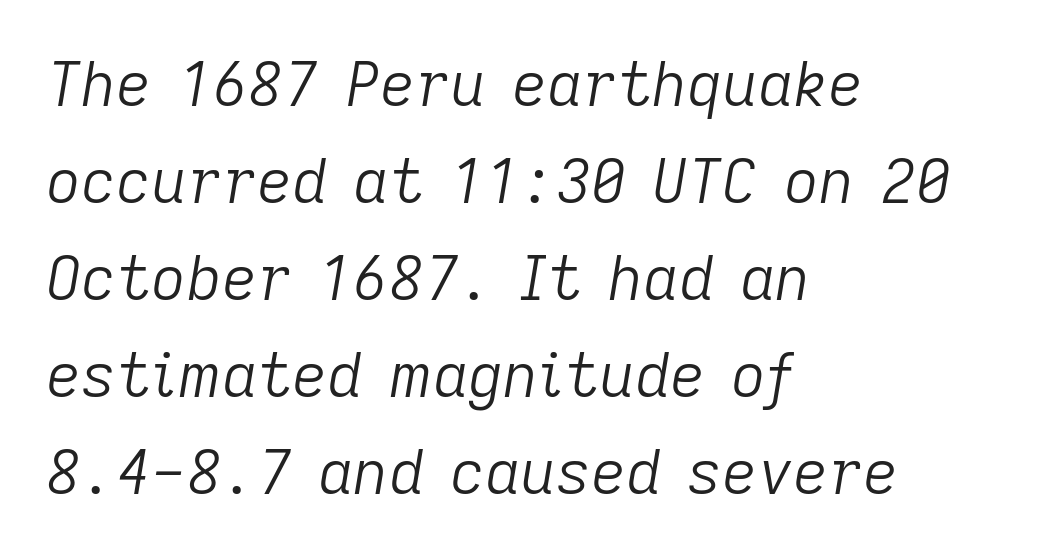
{"italic": "yes", "lean": "right", "slant_degrees": 9, "bold": "no", "weight": "light", "width": "normal", "stroke_contrast": "low", "x_height": "medium", "monospaced": "no", "underline": "no", "align": "left", "line_spacing": "normal", "line_spacing_ratio": 1.59, "letter_spacing": "normal", "letter_spacing_em": 0.0, "glyph_px": 61}
